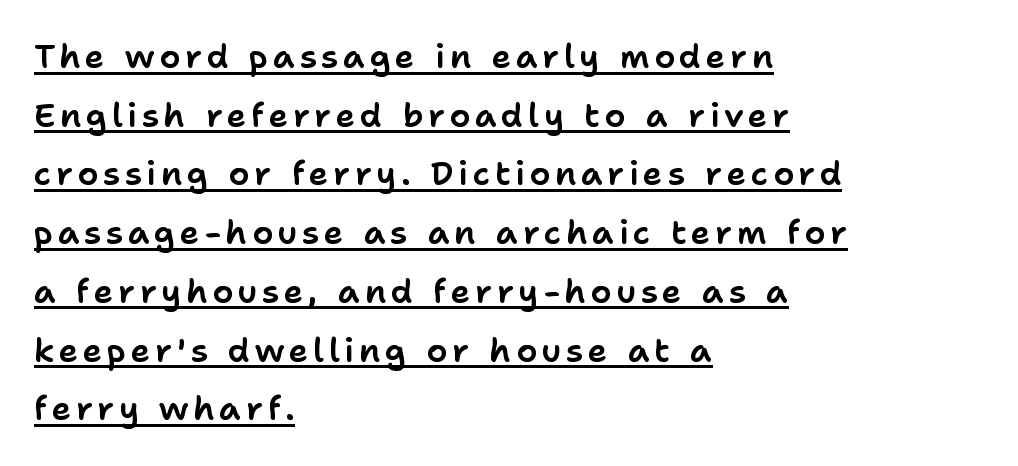
The image shows 33 px sans-serif type, upright; set left-aligned, line spacing 1.78x, underlined; low stroke contrast and a medium x-height.
